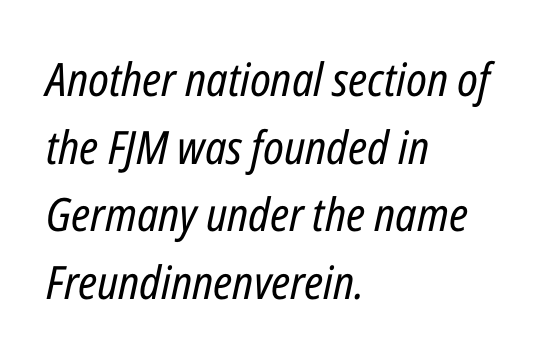
{"italic": "yes", "lean": "right", "slant_degrees": 12, "bold": "no", "weight": "regular", "width": "condensed", "stroke_contrast": "low", "x_height": "medium", "monospaced": "no", "underline": "no", "align": "left", "line_spacing": "normal", "line_spacing_ratio": 1.47, "letter_spacing": "normal", "letter_spacing_em": 0.0, "glyph_px": 46}
